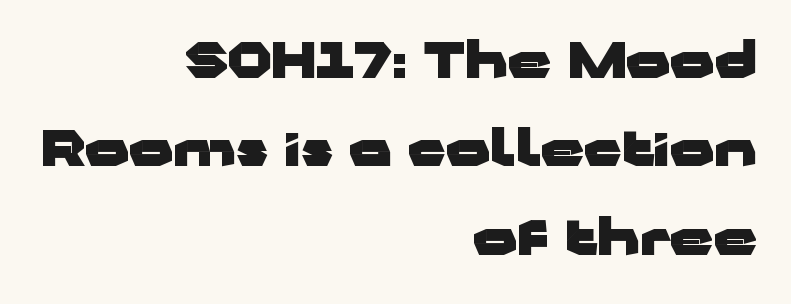
The image shows 48 px heavy, wide sans-serif type, upright; set right-aligned, line spacing 1.84x, normal letter spacing, not underlined; low stroke contrast and a medium x-height.
